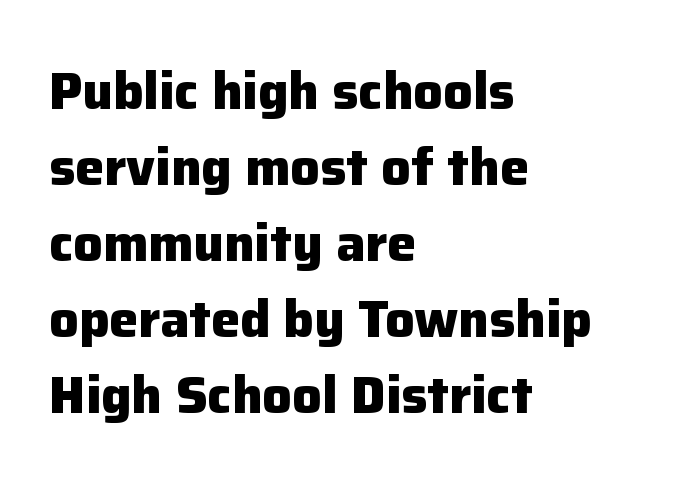
{"serif": "no", "italic": "no", "bold": "yes", "weight": "heavy", "width": "normal", "stroke_contrast": "low", "x_height": "medium", "monospaced": "no", "underline": "no", "align": "left", "line_spacing": "normal", "line_spacing_ratio": 1.46, "letter_spacing": "normal", "letter_spacing_em": 0.0, "glyph_px": 52}
